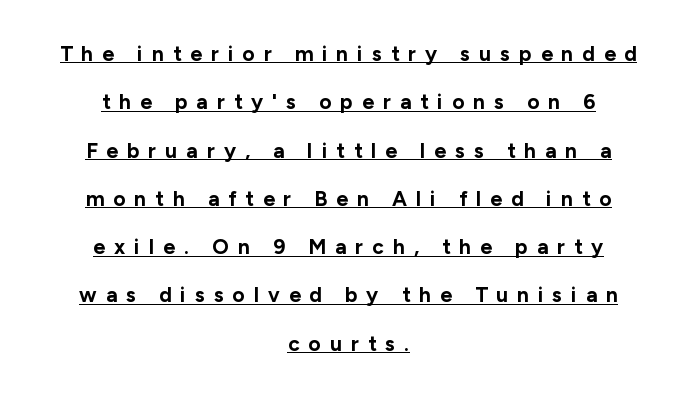
Q: Is the text bold? A: Yes.
Q: Is the text italic (slanted)? A: No, it is upright.
Q: Is the text underlined? A: Yes.
Q: How is the paragraph aligned? A: Centered.
Q: Is the spacing between letters normal or unusually wide? A: Unusually wide.
Q: Is the spacing between lines tight, normal or loose? A: Loose.
